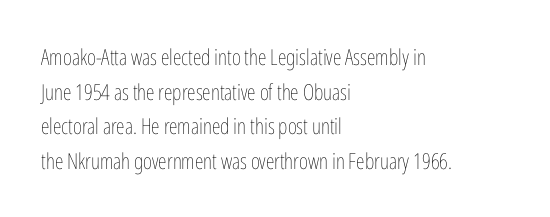
Which margin do the lines hug? The left one — the right edge is uneven. This is roman type, the default non-slanted kind. Summary of vertical rhythm: regular, with standard interline spacing. These glyphs show unthickened strokes, regular width or finer. The rendering keeps characters at their native spacing. The gap between lines stays unmarked.
